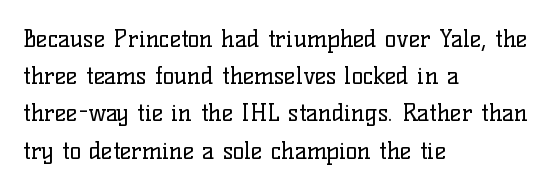
Ordinary non-slanted type is in use. This sample uses plain, unmodified letter spacing. Has an underline been added? It has not. The designer left line spacing at the default. The cut favours lightness, reaching ordinary text weight at its darkest. Layout note: lines flush left.
